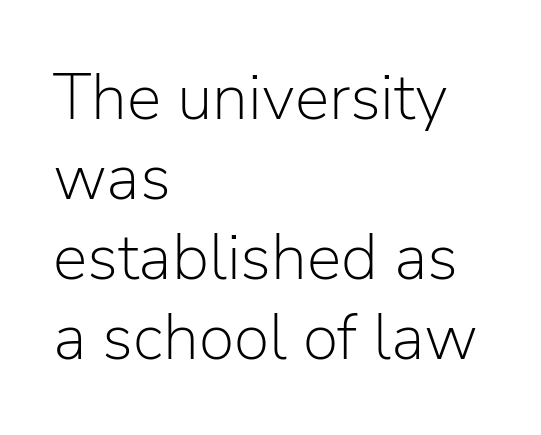
{"serif": "no", "italic": "no", "bold": "no", "weight": "light", "width": "normal", "stroke_contrast": "low", "x_height": "medium", "monospaced": "no", "underline": "no", "align": "left", "line_spacing_ratio": 1.23, "letter_spacing": "normal", "letter_spacing_em": 0.0, "glyph_px": 65}
